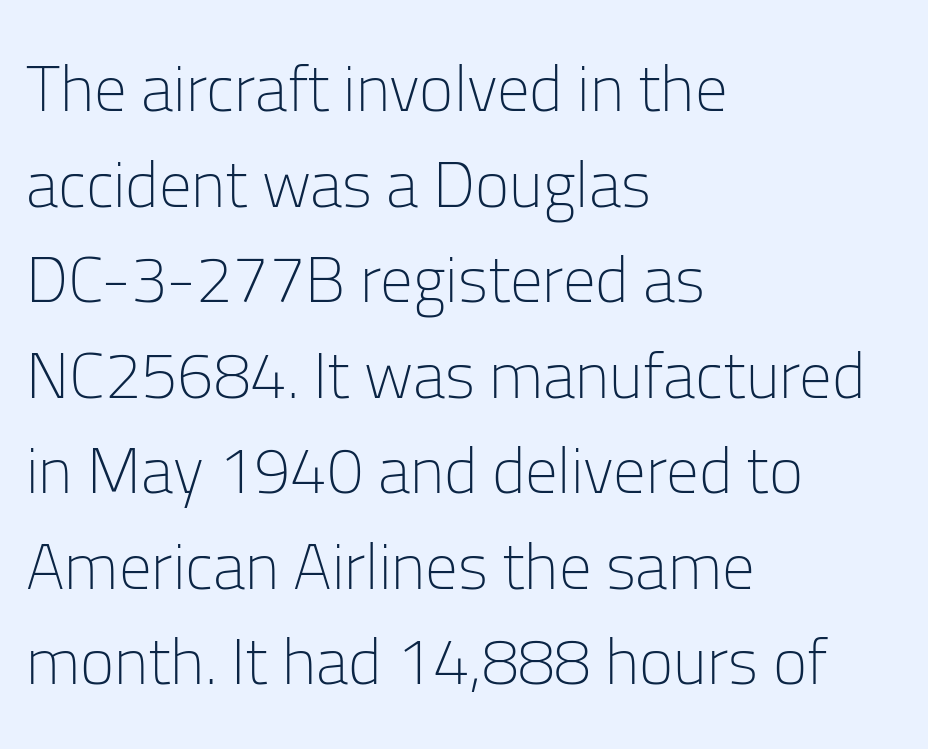
Q: Is the text bold? A: No.
Q: Is the text italic (slanted)? A: No, it is upright.
Q: Is the typeface a serif or a sans-serif typeface? A: Sans-serif.
Q: Is the text underlined? A: No.
Q: How is the paragraph aligned? A: Left-aligned.
Q: Is the spacing between letters normal or unusually wide? A: Normal.
Q: Is the spacing between lines tight, normal or loose? A: Normal.
Q: Width (condensed, normal, or wide)? A: Normal.
Q: Stroke contrast? A: Low.
Q: x-height? A: Medium.
Q: Monospaced? A: No.
